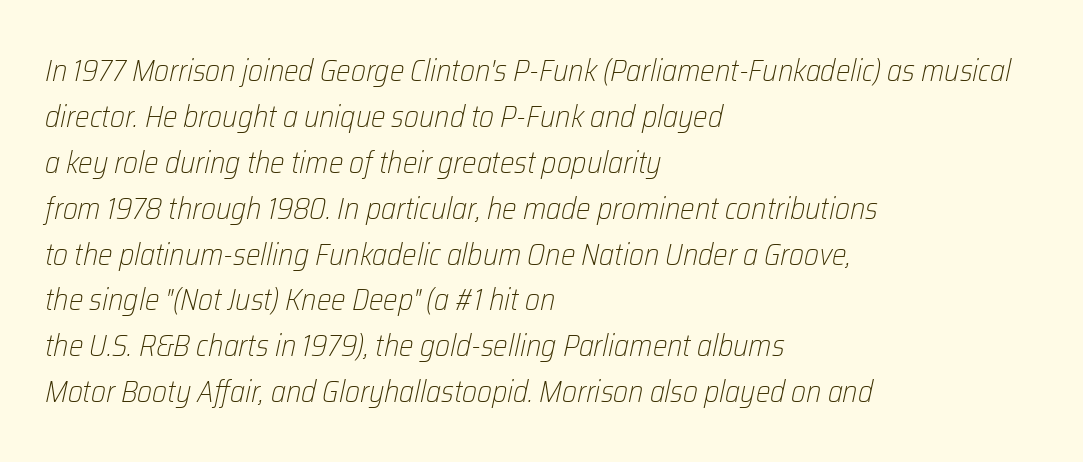
{"italic": "yes", "lean": "right", "slant_degrees": 12, "bold": "no", "weight": "light", "width": "condensed", "stroke_contrast": "low", "x_height": "medium", "monospaced": "no", "underline": "no", "align": "left", "line_spacing": "normal", "line_spacing_ratio": 1.48, "letter_spacing": "normal", "letter_spacing_em": 0.0, "glyph_px": 31}
